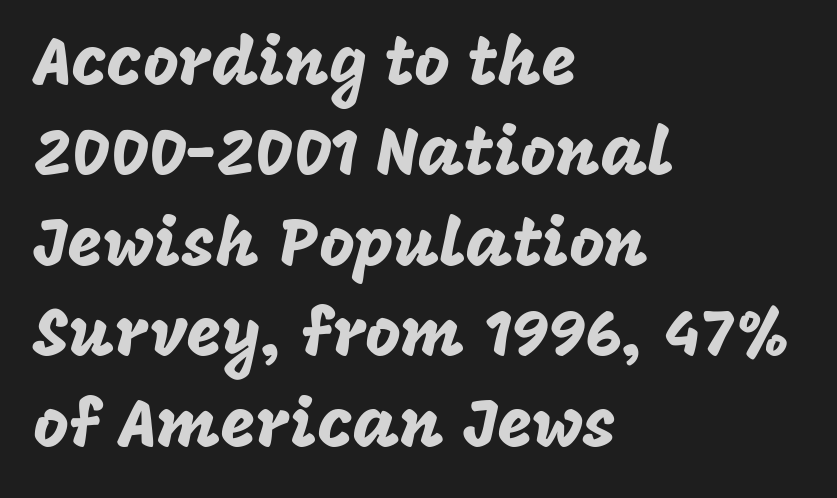
{"serif": "no", "width": "normal", "stroke_contrast": "low", "x_height": "large", "monospaced": "no", "underline": "no", "align": "left", "line_spacing": "normal", "line_spacing_ratio": 1.33, "letter_spacing": "normal", "letter_spacing_em": 0.0, "glyph_px": 68}
